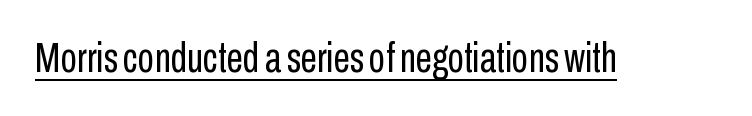
The image shows 42 px regular-weight, condensed sans-serif type, upright; set normal letter spacing, underlined; low stroke contrast and a medium x-height.
